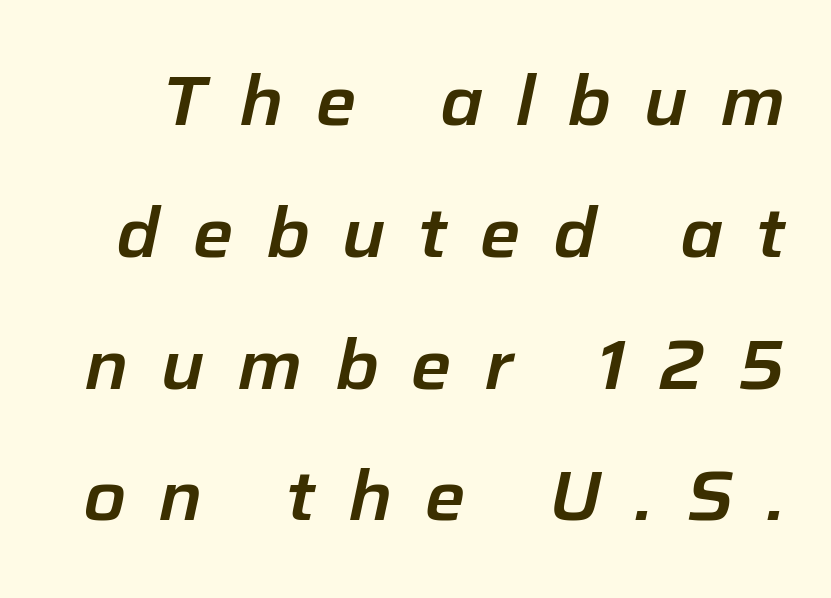
Q: Is the text italic (slanted)? A: Yes, it leans right by about 12 degrees.
Q: Is the text underlined? A: No.
Q: Is the spacing between letters normal or unusually wide? A: Unusually wide.
Q: Is the spacing between lines tight, normal or loose? A: Loose.
Q: Width (condensed, normal, or wide)? A: Normal.
Q: Stroke contrast? A: Low.
Q: x-height? A: Medium.
Q: Monospaced? A: No.
